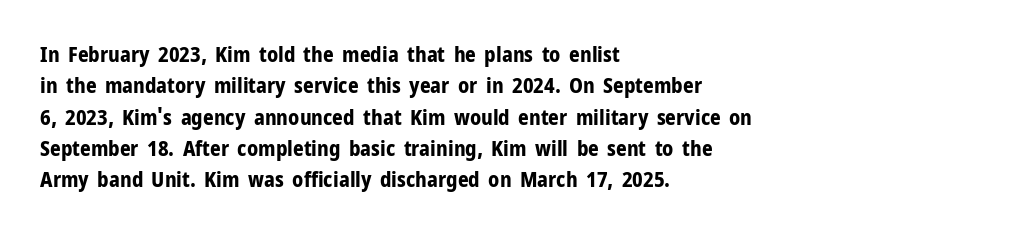
The image shows 21 px bold type, upright; set left-aligned, normal line spacing (1.49x), normal letter spacing, not underlined.
